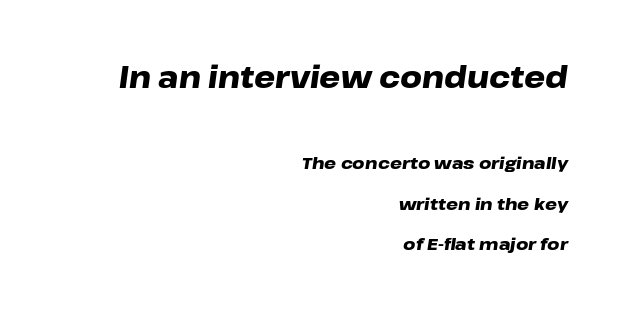
The image shows 30 px heavy, wide type, italic (leaning right); set right-aligned, loose line spacing (2.38x), normal letter spacing, not underlined; the first (top) block is 1.76x larger; low stroke contrast and a medium x-height.
